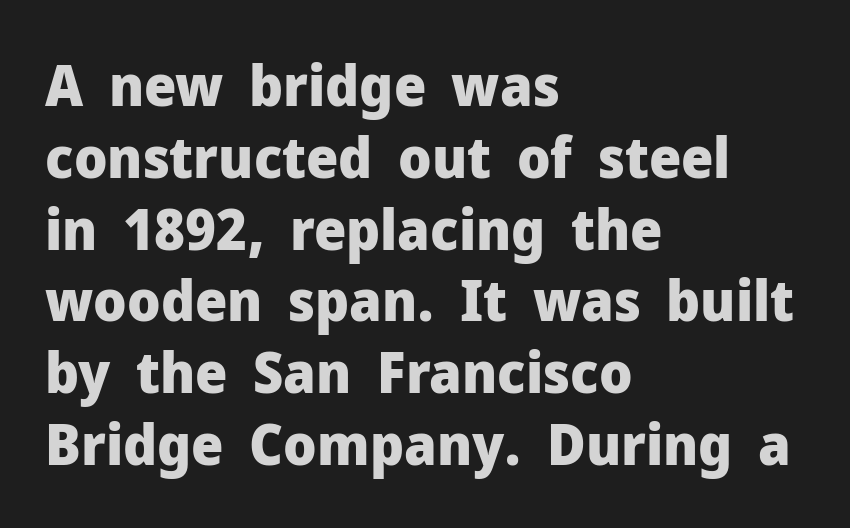
The image shows 57 px heavy sans-serif type, upright; set left-aligned, normal line spacing (1.26x), normal letter spacing, not underlined; low stroke contrast and a medium x-height.
